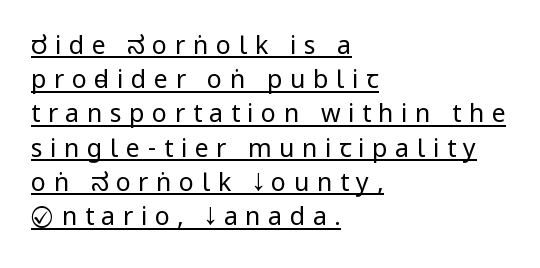
{"italic": "no", "bold": "no", "underline": "yes", "align": "left", "line_spacing": "normal", "line_spacing_ratio": 1.37, "letter_spacing": "wide", "letter_spacing_em": 0.3, "glyph_px": 25}
